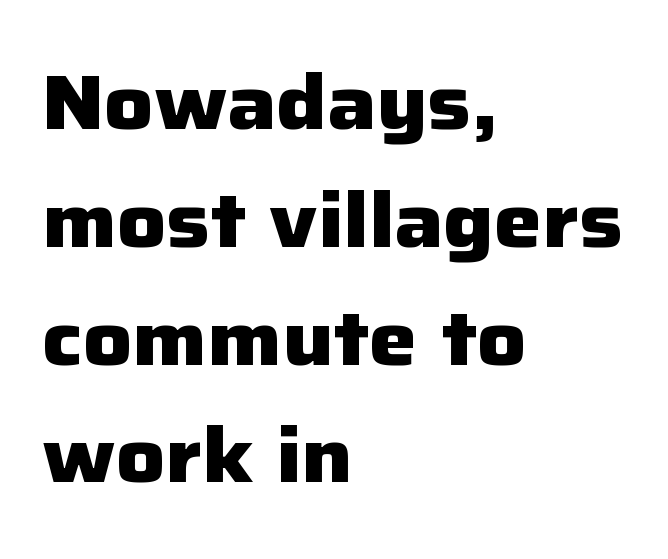
{"serif": "no", "italic": "no", "bold": "yes", "weight": "heavy", "width": "normal", "stroke_contrast": "low", "x_height": "medium", "monospaced": "no", "underline": "no", "align": "left", "line_spacing": "normal", "line_spacing_ratio": 1.55, "letter_spacing": "normal", "letter_spacing_em": 0.0, "glyph_px": 76}
